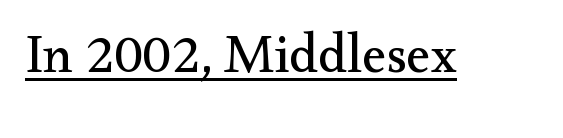
Q: Is the text bold? A: No.
Q: Is the text italic (slanted)? A: No, it is upright.
Q: Is the typeface a serif or a sans-serif typeface? A: Serif.
Q: Is the text underlined? A: Yes.
Q: Is the spacing between letters normal or unusually wide? A: Normal.
Q: Width (condensed, normal, or wide)? A: Normal.
Q: Stroke contrast? A: Medium.
Q: x-height? A: Small.
Q: Monospaced? A: No.
